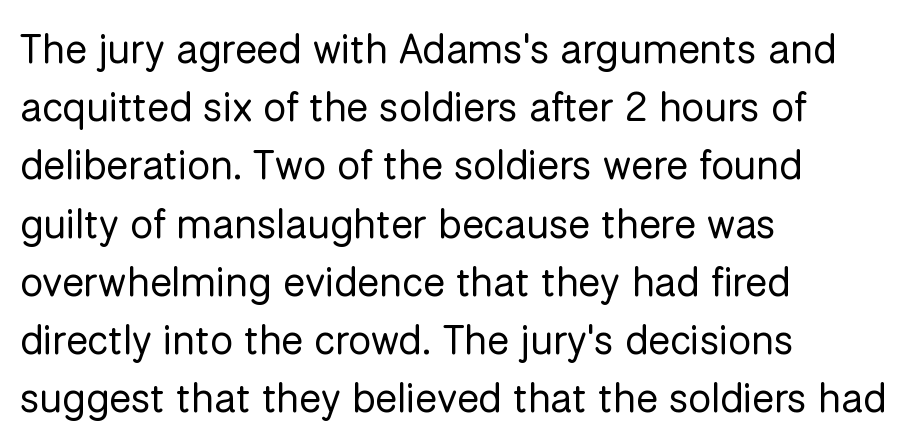
Q: Is the text bold? A: No.
Q: Is the text italic (slanted)? A: No, it is upright.
Q: Is the typeface a serif or a sans-serif typeface? A: Sans-serif.
Q: Is the text underlined? A: No.
Q: How is the paragraph aligned? A: Left-aligned.
Q: Is the spacing between letters normal or unusually wide? A: Normal.
Q: Is the spacing between lines tight, normal or loose? A: Normal.
Q: Width (condensed, normal, or wide)? A: Normal.
Q: Stroke contrast? A: Low.
Q: x-height? A: Medium.
Q: Monospaced? A: No.
